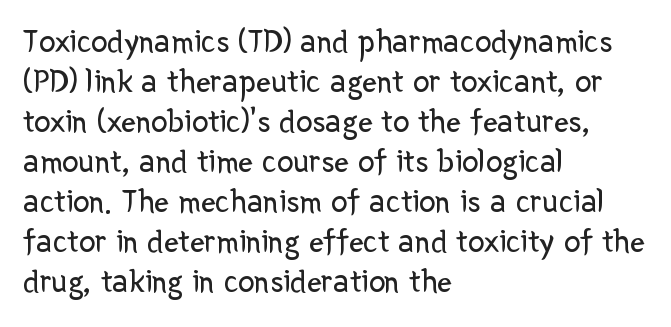
{"serif": "no", "italic": "no", "bold": "no", "weight": "regular", "width": "normal", "stroke_contrast": "low", "x_height": "medium", "monospaced": "no", "underline": "no", "align": "left", "line_spacing_ratio": 1.21, "letter_spacing": "normal", "letter_spacing_em": 0.0, "glyph_px": 33}
